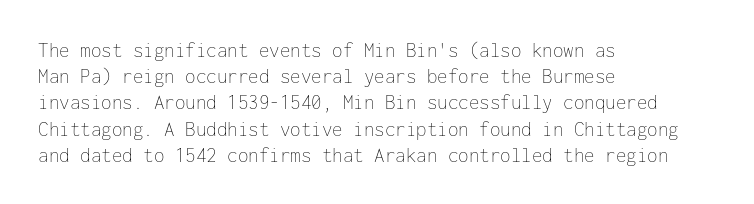
Does extra space separate the letters? No, they use regular spacing. Layout note: lines flush left. The area under the type is left untouched. This reads as an unemphasized weight, regular at the heaviest. This is roman type, the default non-slanted kind. Vertical spacing — default.
